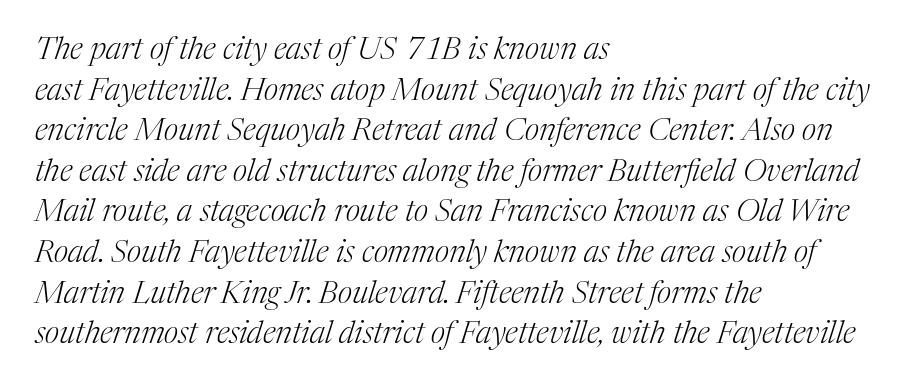
Q: Is the text bold? A: No.
Q: Is the text italic (slanted)? A: Yes, it leans right by about 17 degrees.
Q: Is the typeface a serif or a sans-serif typeface? A: Serif.
Q: Is the text underlined? A: No.
Q: How is the paragraph aligned? A: Left-aligned.
Q: Is the spacing between letters normal or unusually wide? A: Normal.
Q: Is the spacing between lines tight, normal or loose? A: Normal.
Q: Width (condensed, normal, or wide)? A: Normal.
Q: Stroke contrast? A: Medium.
Q: x-height? A: Medium.
Q: Monospaced? A: No.
